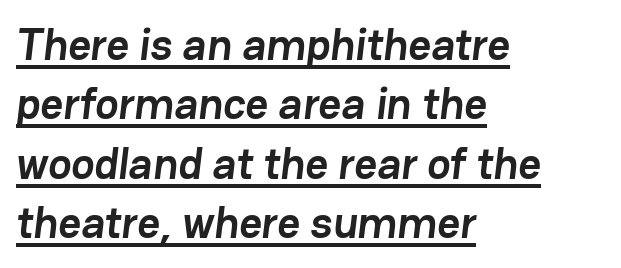
The image shows 44 px semibold sans-serif type; set left-aligned, normal line spacing (1.35x), normal letter spacing, underlined; low stroke contrast and a medium x-height.
